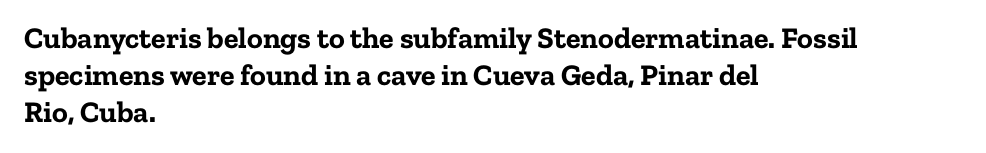
{"serif": "yes", "italic": "no", "bold": "yes", "weight": "bold", "width": "normal", "stroke_contrast": "low", "x_height": "medium", "monospaced": "no", "underline": "no", "align": "left", "line_spacing_ratio": 1.23, "letter_spacing": "normal", "letter_spacing_em": 0.0, "glyph_px": 30}
